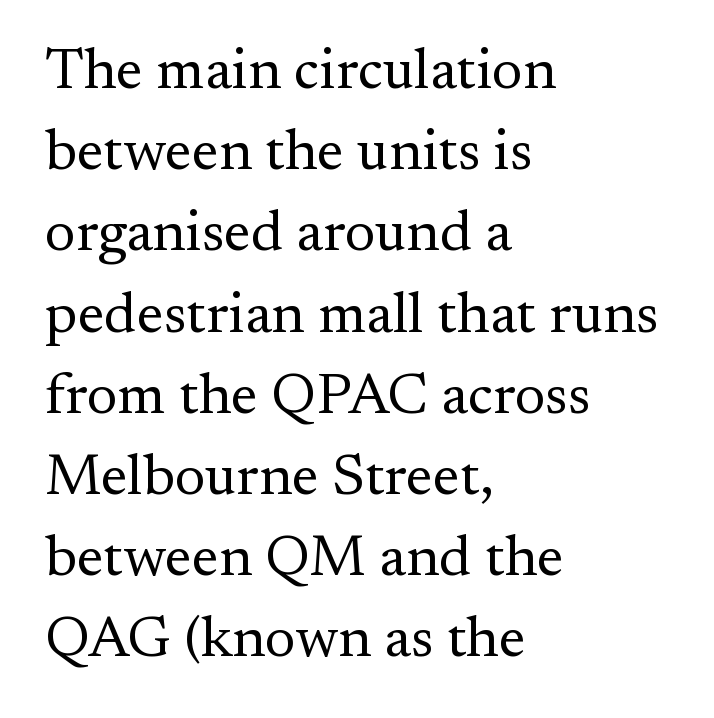
Each letter keeps its own natural width here, so spacing adapts to shape. Whoever set this chose a conventional vertical rhythm. The tracking reads as untouched default to a designer's eye. This rendering features lettering with no underline. The text block is weighted toward the left margin, trailing off unevenly rightward.
